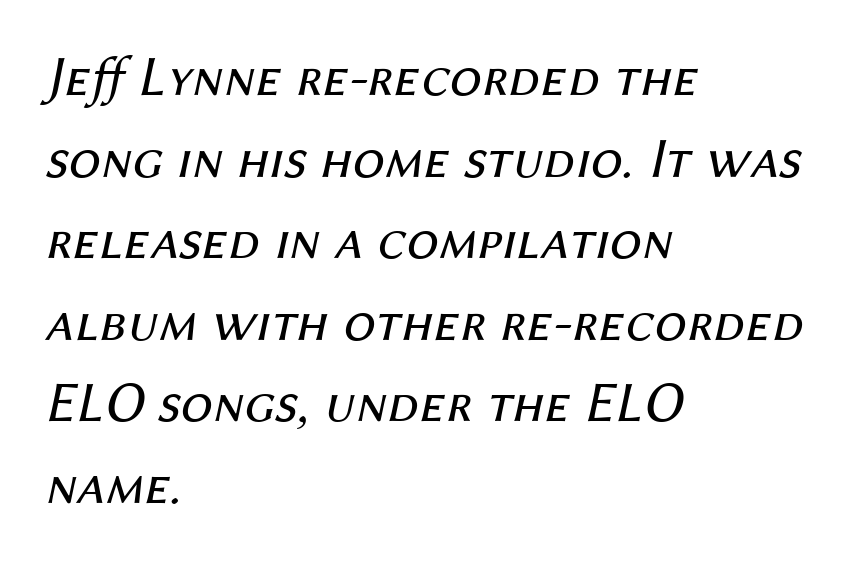
The image shows 57 px regular-weight type, italic (leaning right); set left-aligned, normal line spacing (1.43x), normal letter spacing, not underlined; medium stroke contrast and a medium x-height.
